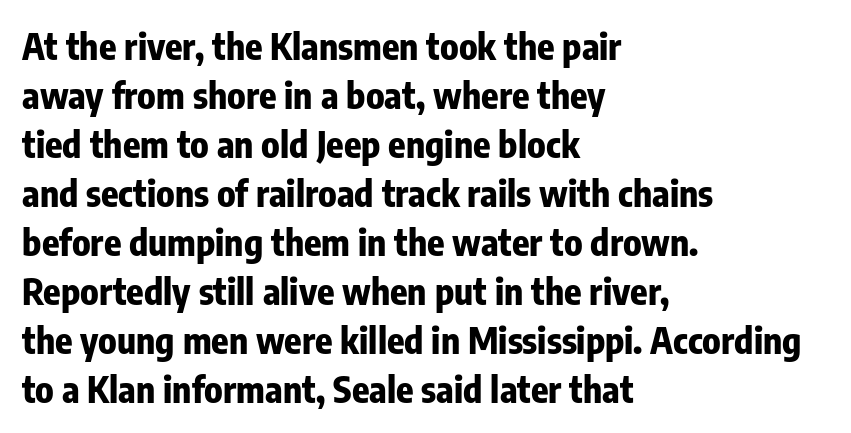
The image shows 36 px bold, condensed sans-serif type, upright; set left-aligned, normal line spacing (1.36x), normal letter spacing, not underlined; low stroke contrast and a medium x-height.
